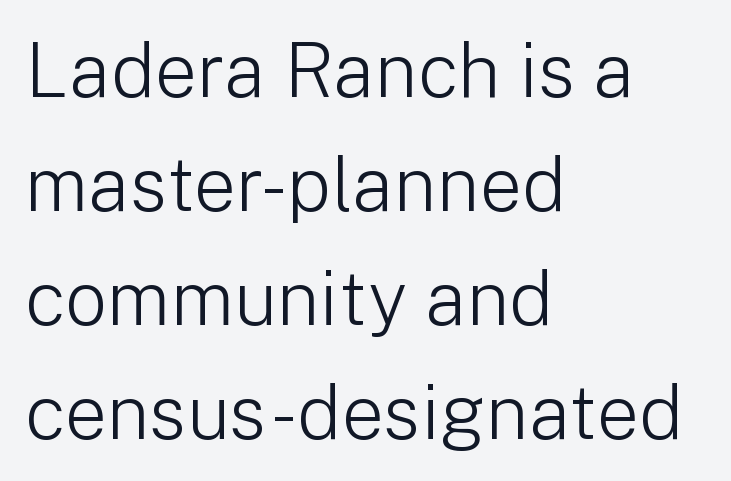
Visually the block forms a straight wall on the left and a jagged coastline on the right. Unbolded letterforms with no extra heft. The block of text has a typical density, with ordinary space between rows. The passage shown has conventional tracking throughout.
